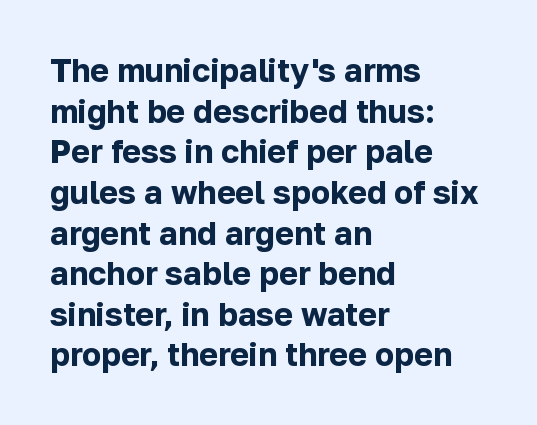
The image shows 32 px bold sans-serif type, upright; set left-aligned, normal line spacing (1.27x), normal letter spacing, not underlined; low stroke contrast and a medium x-height.
